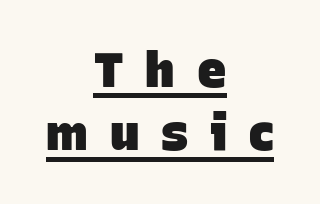
The image shows 49 px heavy sans-serif type; set centered, normal line spacing (1.29x), unusually wide letter spacing (+0.45 em), underlined; low stroke contrast and a large x-height.
